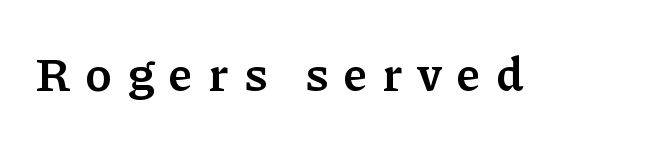
Q: Is the text bold? A: Semi-bold.
Q: Is the text italic (slanted)? A: No, it is upright.
Q: Is the typeface a serif or a sans-serif typeface? A: Serif.
Q: Is the text underlined? A: No.
Q: Is the spacing between letters normal or unusually wide? A: Unusually wide.
Q: Width (condensed, normal, or wide)? A: Normal.
Q: Stroke contrast? A: Low.
Q: x-height? A: Medium.
Q: Monospaced? A: No.
